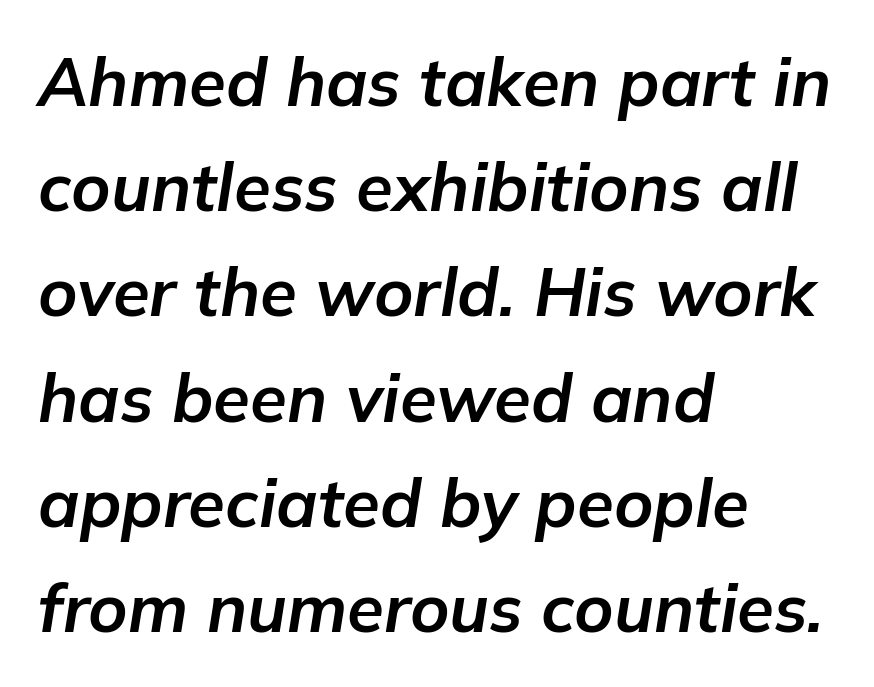
{"italic": "yes", "lean": "right", "slant_degrees": 9, "bold": "yes", "weight": "bold", "width": "normal", "stroke_contrast": "low", "x_height": "medium", "monospaced": "no", "underline": "no", "align": "left", "line_spacing": "normal", "line_spacing_ratio": 1.57, "letter_spacing": "normal", "letter_spacing_em": 0.0, "glyph_px": 67}
